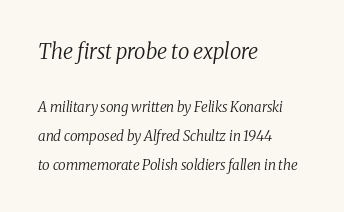
Type without underlining. Layout note: lines flush left. In this sample the first text group is rendered at the bigger scale. The rendering keeps characters at their native spacing. These lines stand farther apart than default settings would place them. Unbolded letterforms with no extra heft.
